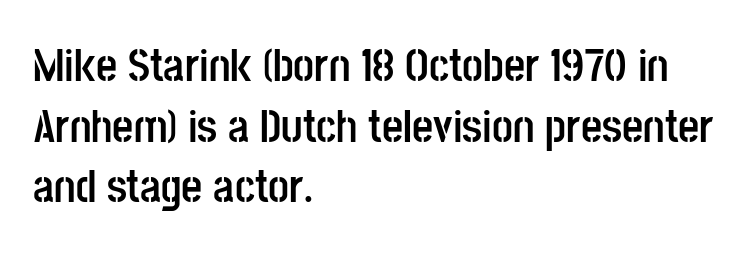
{"serif": "no", "italic": "no", "bold": "yes", "weight": "semibold", "width": "condensed", "stroke_contrast": "low", "x_height": "large", "monospaced": "no", "underline": "no", "align": "left", "line_spacing": "normal", "line_spacing_ratio": 1.32, "letter_spacing": "normal", "letter_spacing_em": 0.0, "glyph_px": 46}
